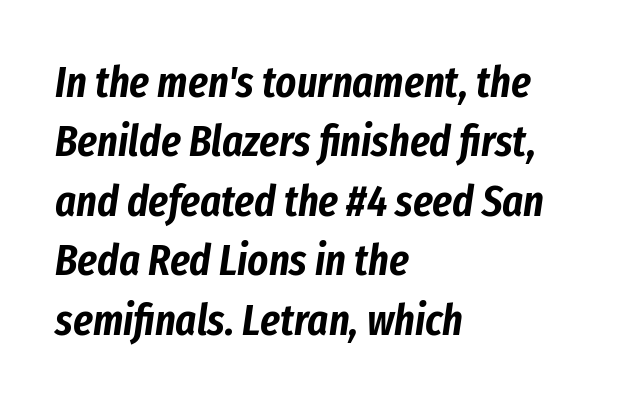
Q: Is the text italic (slanted)? A: Yes, it leans right by about 8 degrees.
Q: Is the text underlined? A: No.
Q: How is the paragraph aligned? A: Left-aligned.
Q: Is the spacing between letters normal or unusually wide? A: Normal.
Q: Is the spacing between lines tight, normal or loose? A: Normal.
Q: Width (condensed, normal, or wide)? A: Condensed.
Q: Stroke contrast? A: Low.
Q: x-height? A: Medium.
Q: Monospaced? A: No.
